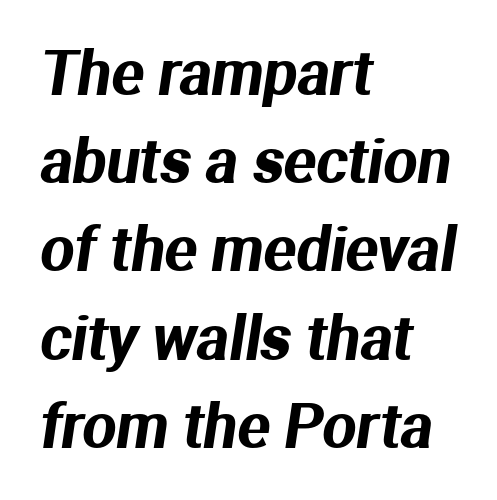
Q: Is the typeface a serif or a sans-serif typeface? A: Sans-serif.
Q: Is the text underlined? A: No.
Q: How is the paragraph aligned? A: Left-aligned.
Q: Is the spacing between letters normal or unusually wide? A: Normal.
Q: Is the spacing between lines tight, normal or loose? A: Normal.
Q: Width (condensed, normal, or wide)? A: Normal.
Q: Stroke contrast? A: Medium.
Q: x-height? A: Medium.
Q: Monospaced? A: No.
